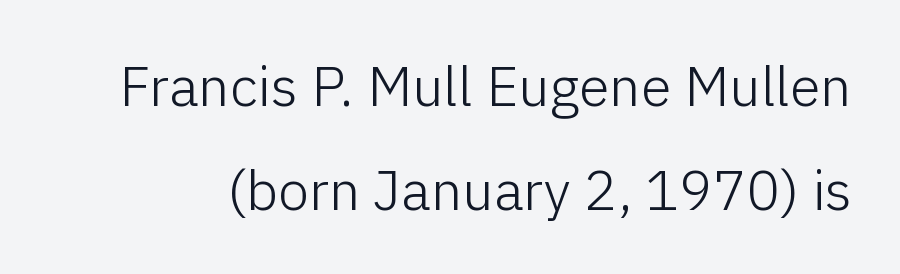
Upright lettering throughout. Beneath every word, the page is bare. Letter spacing: default. This is sans-serif lettering, the kind often seen on screens and signage. A quiet, ordinary-to-light weight characterises the typeface. The passage shown is typed in a proportional face where columns would drift.
